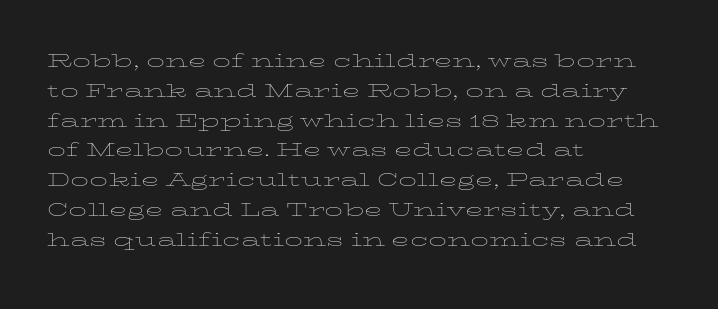
If you drew a line through each stem, it would be perfectly vertical. Tracking value appears to be zero — textbook default spacing. The rag falls on the right side of this text block. The face looks like a standard text weight, possibly lighter. The string is rendered with underlining switched off.
